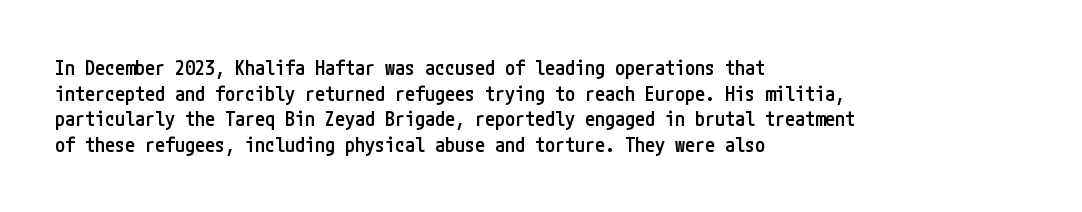
The image shows 20 px text type, upright; set left-aligned, normal line spacing (1.28x), normal letter spacing, not underlined.
